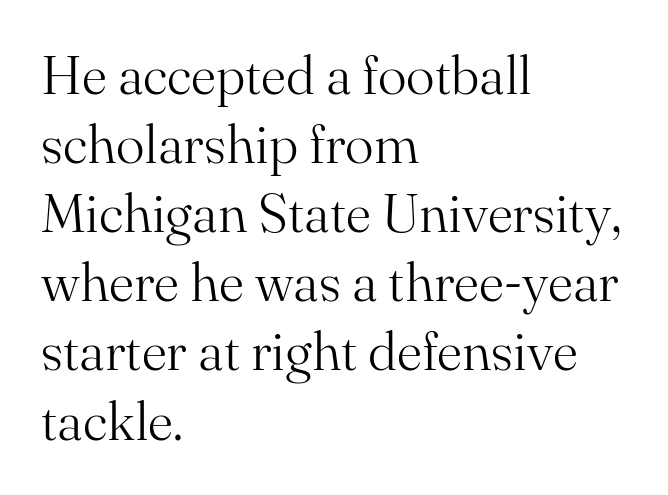
The image shows 54 px light serif type, upright; set left-aligned, normal line spacing (1.28x), normal letter spacing, not underlined; medium stroke contrast and a small x-height.
